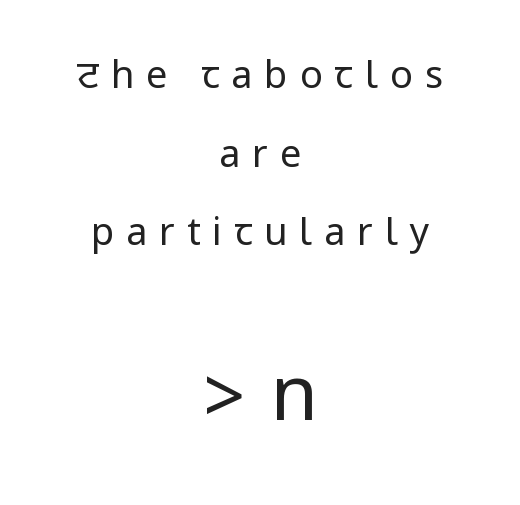
The image shows 76 px regular-weight, condensed sans-serif type, upright; set centered, loose line spacing (2.07x), unusually wide letter spacing (+0.31 em), not underlined; the second (bottom) block is 2.0x larger; low stroke contrast.
